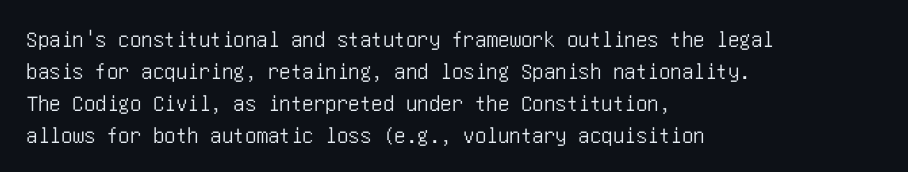
Q: Is the text italic (slanted)? A: No, it is upright.
Q: Is the text underlined? A: No.
Q: How is the paragraph aligned? A: Left-aligned.
Q: Is the spacing between letters normal or unusually wide? A: Normal.
Q: Is the spacing between lines tight, normal or loose? A: Normal.
